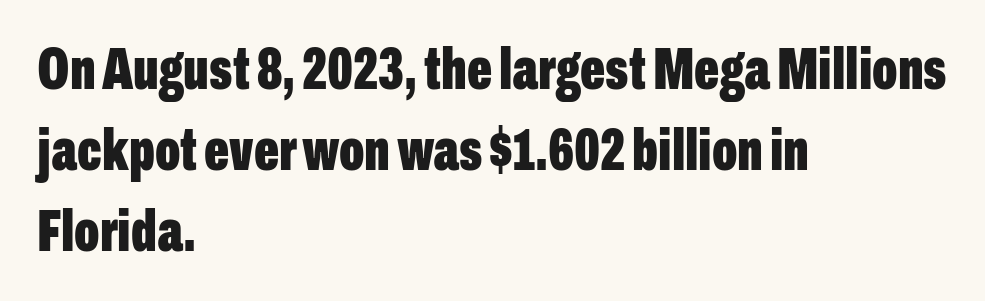
The image shows 59 px bold, condensed sans-serif type, upright; set left-aligned, normal line spacing (1.37x), normal letter spacing, not underlined; low stroke contrast and a medium x-height.
